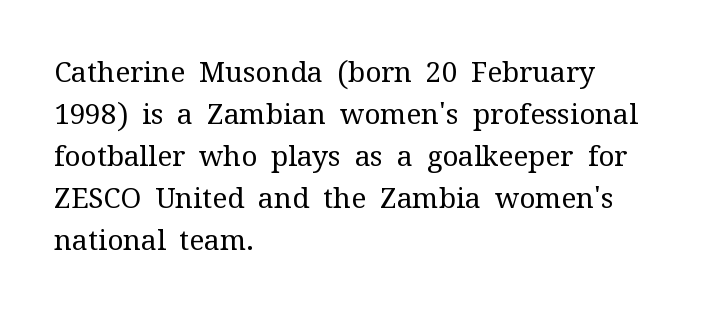
Q: Is the text bold? A: No.
Q: Is the text italic (slanted)? A: No, it is upright.
Q: Is the typeface a serif or a sans-serif typeface? A: Serif.
Q: Is the text underlined? A: No.
Q: How is the paragraph aligned? A: Left-aligned.
Q: Is the spacing between letters normal or unusually wide? A: Normal.
Q: Is the spacing between lines tight, normal or loose? A: Normal.
Q: Width (condensed, normal, or wide)? A: Normal.
Q: Stroke contrast? A: Medium.
Q: x-height? A: Medium.
Q: Monospaced? A: No.
